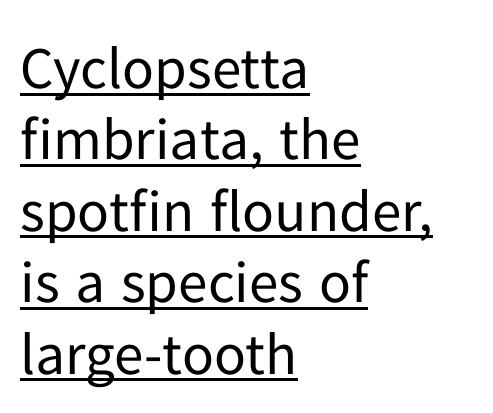
Q: Is the text bold? A: No.
Q: Is the text italic (slanted)? A: No, it is upright.
Q: Is the typeface a serif or a sans-serif typeface? A: Sans-serif.
Q: Is the text underlined? A: Yes.
Q: How is the paragraph aligned? A: Left-aligned.
Q: Is the spacing between letters normal or unusually wide? A: Normal.
Q: Width (condensed, normal, or wide)? A: Normal.
Q: Stroke contrast? A: Low.
Q: x-height? A: Medium.
Q: Monospaced? A: No.
